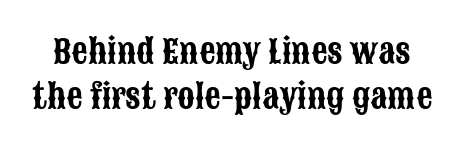
{"serif": "no", "italic": "no", "width": "condensed", "stroke_contrast": "low", "x_height": "large", "monospaced": "no", "underline": "no", "line_spacing": "normal", "line_spacing_ratio": 1.4, "letter_spacing": "normal", "letter_spacing_em": 0.0, "glyph_px": 32}
